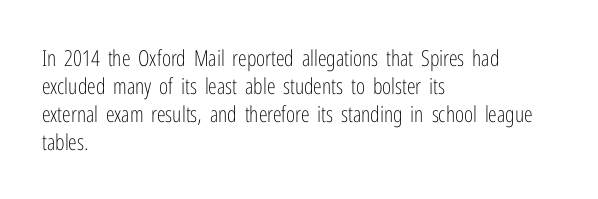
Q: Is the text bold? A: No.
Q: Is the text italic (slanted)? A: No, it is upright.
Q: Is the text underlined? A: No.
Q: How is the paragraph aligned? A: Left-aligned.
Q: Is the spacing between letters normal or unusually wide? A: Normal.
Q: Is the spacing between lines tight, normal or loose? A: Normal.
